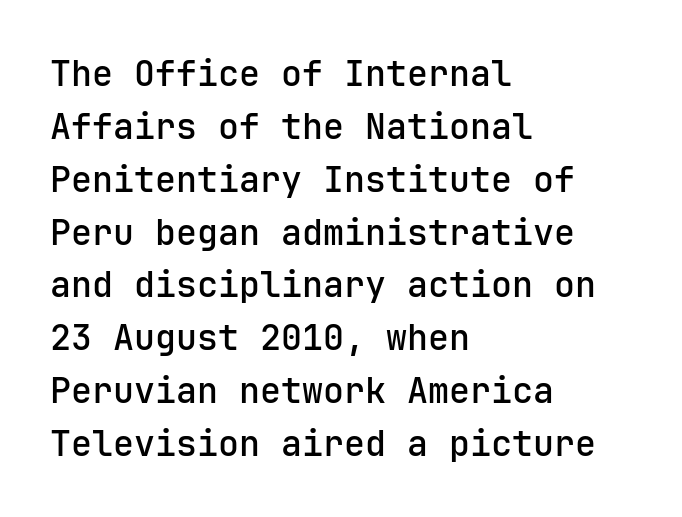
{"serif": "no", "italic": "no", "bold": "semi", "weight": "semibold", "width": "normal", "stroke_contrast": "low", "x_height": "medium", "underline": "no", "align": "left", "line_spacing": "normal", "line_spacing_ratio": 1.51, "letter_spacing": "normal", "letter_spacing_em": 0.0, "glyph_px": 35}
